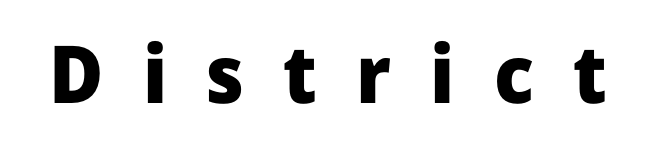
The image shows 80 px heavy sans-serif type, upright; set unusually wide letter spacing (+0.49 em), not underlined; low stroke contrast and a medium x-height.
